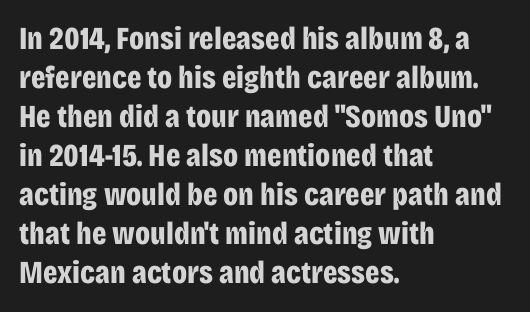
The image shows 32 px bold, condensed sans-serif type, upright; set left-aligned, line spacing 1.22x, normal letter spacing, not underlined; low stroke contrast and a large x-height.
